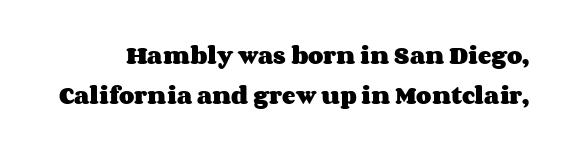
Q: Is the text bold? A: Yes.
Q: Is the text italic (slanted)? A: No, it is upright.
Q: Is the text underlined? A: No.
Q: Is the spacing between letters normal or unusually wide? A: Normal.
Q: Is the spacing between lines tight, normal or loose? A: Loose.
